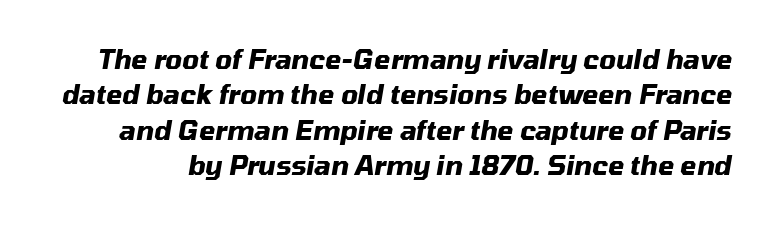
Q: Is the text bold? A: Yes.
Q: Is the text italic (slanted)? A: Yes, it leans right by about 10 degrees.
Q: Is the text underlined? A: No.
Q: Is the spacing between letters normal or unusually wide? A: Normal.
Q: Is the spacing between lines tight, normal or loose? A: Normal.
